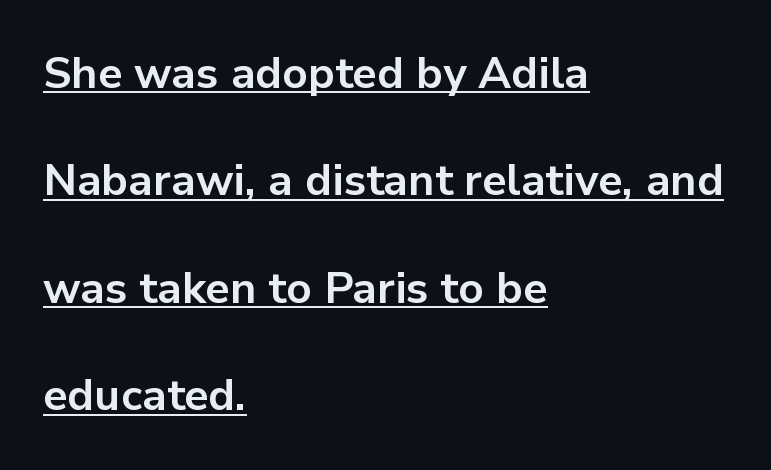
The image shows 44 px bold sans-serif type, upright; set left-aligned, loose line spacing (2.44x), normal letter spacing, underlined; low stroke contrast and a medium x-height.
